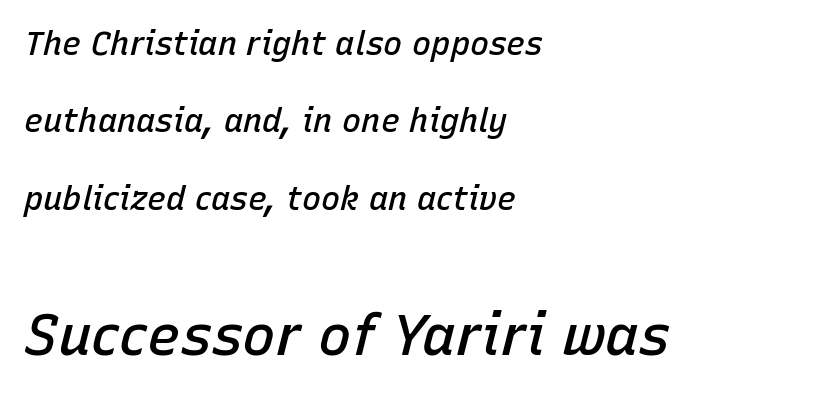
Q: Is the text bold? A: Semi-bold.
Q: Is the text italic (slanted)? A: Yes, it leans right by about 15 degrees.
Q: Is the text underlined? A: No.
Q: How is the paragraph aligned? A: Left-aligned.
Q: Is the spacing between letters normal or unusually wide? A: Normal.
Q: Is the spacing between lines tight, normal or loose? A: Loose.
Q: Which block of text is set in a larger size, the first (top) or the second (bottom)? A: The second (bottom) one.
Q: Width (condensed, normal, or wide)? A: Normal.
Q: Stroke contrast? A: Low.
Q: x-height? A: Medium.
Q: Monospaced? A: No.
